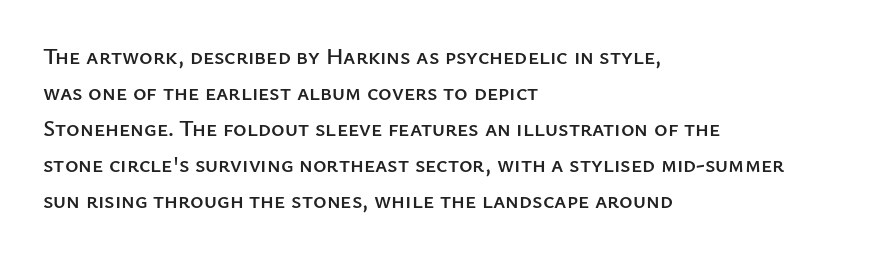
{"italic": "no", "underline": "no", "align": "left", "line_spacing": "normal", "line_spacing_ratio": 1.57, "letter_spacing": "normal", "letter_spacing_em": 0.0, "glyph_px": 23}
